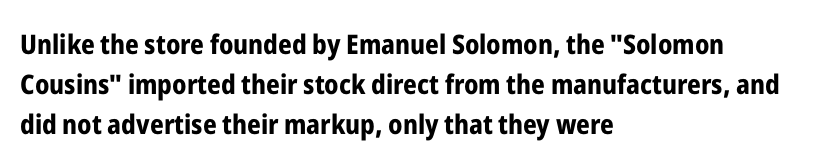
Q: Is the text bold? A: Yes.
Q: Is the text italic (slanted)? A: No, it is upright.
Q: Is the text underlined? A: No.
Q: How is the paragraph aligned? A: Left-aligned.
Q: Is the spacing between letters normal or unusually wide? A: Normal.
Q: Is the spacing between lines tight, normal or loose? A: Normal.
